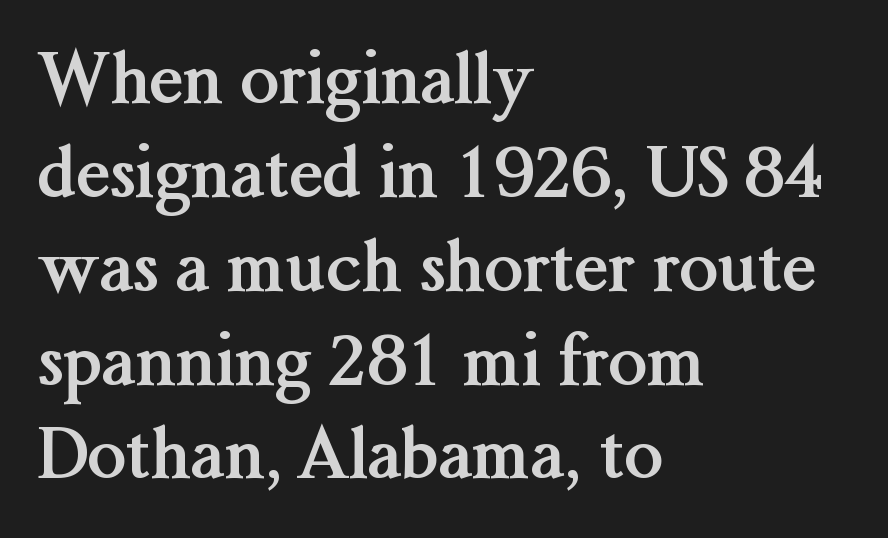
{"serif": "yes", "italic": "no", "bold": "yes", "weight": "semibold", "width": "normal", "stroke_contrast": "medium", "x_height": "medium", "monospaced": "no", "underline": "no", "align": "left", "line_spacing": "normal", "line_spacing_ratio": 1.36, "letter_spacing": "normal", "letter_spacing_em": 0.0, "glyph_px": 69}
